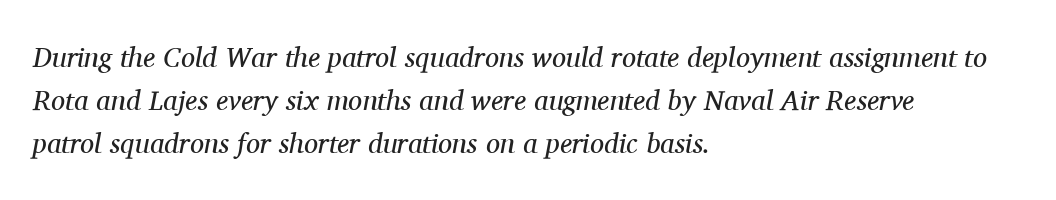
Q: Is the text bold? A: No.
Q: Is the text italic (slanted)? A: Yes, it leans right by about 11 degrees.
Q: Is the typeface a serif or a sans-serif typeface? A: Serif.
Q: Is the text underlined? A: No.
Q: How is the paragraph aligned? A: Left-aligned.
Q: Is the spacing between letters normal or unusually wide? A: Normal.
Q: Is the spacing between lines tight, normal or loose? A: Normal.
Q: Width (condensed, normal, or wide)? A: Normal.
Q: Stroke contrast? A: Medium.
Q: x-height? A: Medium.
Q: Monospaced? A: No.
